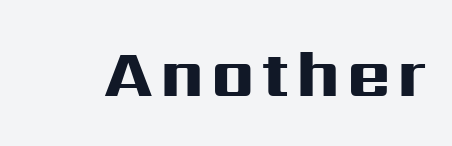
The face used here is proportionally spaced, like ordinary book or web type. Underlining? Definitely not there. The font is running at its bold setting. A typesetter would mark this as roman, not italic. Type style note: lacks serifs.
